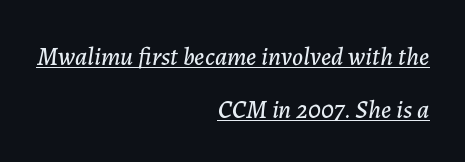
Q: Is the text italic (slanted)? A: Yes, it leans right by about 7 degrees.
Q: Is the text underlined? A: Yes.
Q: How is the paragraph aligned? A: Right-aligned.
Q: Is the spacing between letters normal or unusually wide? A: Normal.
Q: Is the spacing between lines tight, normal or loose? A: Loose.
